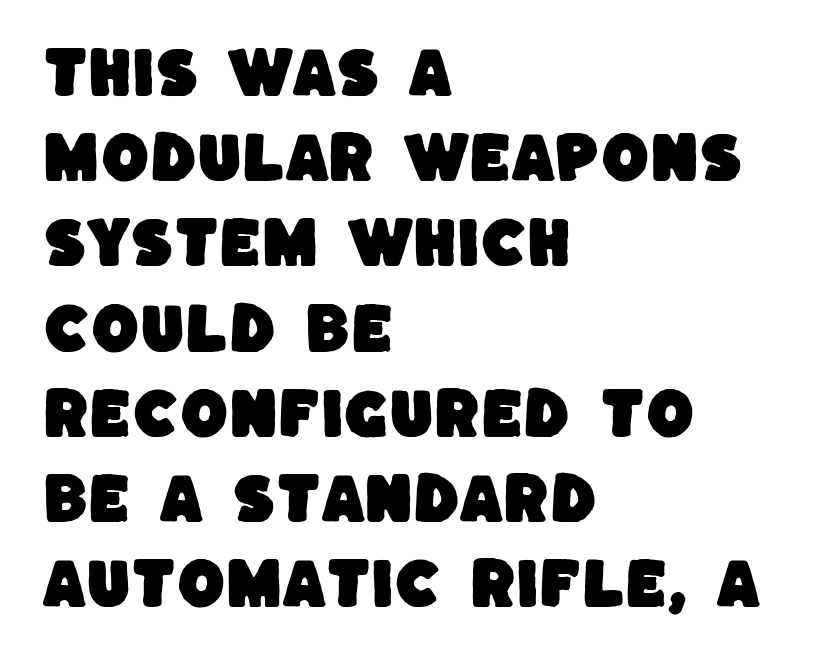
Q: Is the typeface a serif or a sans-serif typeface? A: Sans-serif.
Q: Is the text underlined? A: No.
Q: How is the paragraph aligned? A: Left-aligned.
Q: Is the spacing between letters normal or unusually wide? A: Normal.
Q: Is the spacing between lines tight, normal or loose? A: Normal.
Q: Width (condensed, normal, or wide)? A: Normal.
Q: Stroke contrast? A: Low.
Q: x-height? A: Large.
Q: Monospaced? A: No.
